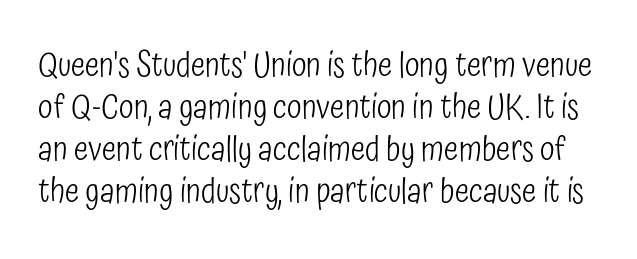
Glyph-to-glyph distance matches everyday printed text. No italicization has been applied; the sample stays upright. Proportional: the letters do not fall into vertical columns. To sum up the face: it is a sans, with no serifs.
